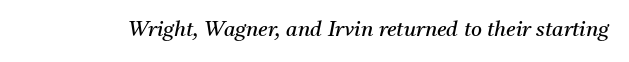
The image shows 21 px text type, italic (leaning right); set normal letter spacing, not underlined.
